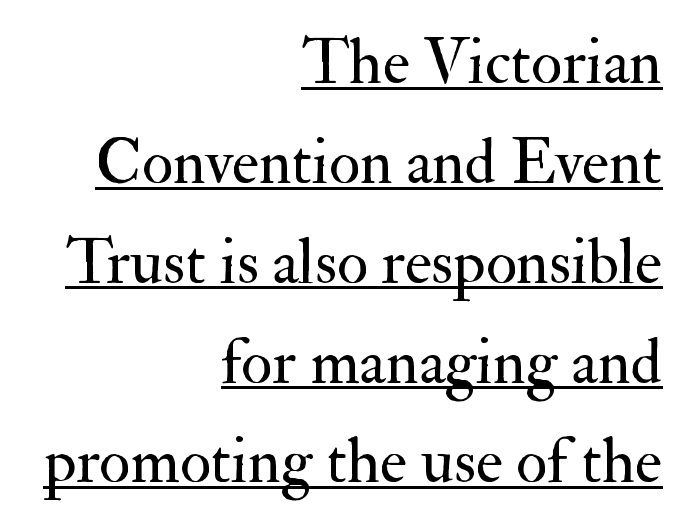
{"serif": "yes", "italic": "no", "bold": "no", "weight": "regular", "width": "normal", "stroke_contrast": "medium", "x_height": "small", "monospaced": "no", "underline": "yes", "align": "right", "line_spacing": "normal", "line_spacing_ratio": 1.56, "letter_spacing": "normal", "letter_spacing_em": 0.0, "glyph_px": 64}
